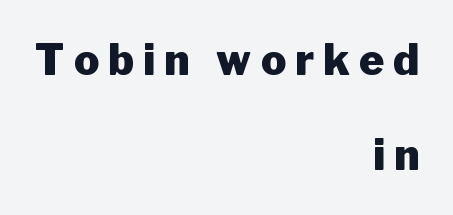
Characters remain perfectly vertical along every line. The letters are bold, with thick, heavy strokes. The letters carry no serifs — their stems end cleanly without finishing strokes. Reading down the column, the eye jumps a long way to each next line. Note the varied advance widths — an 'i' is clearly narrower than an 'm'. Glance below the letters and you will spot only blank space.
